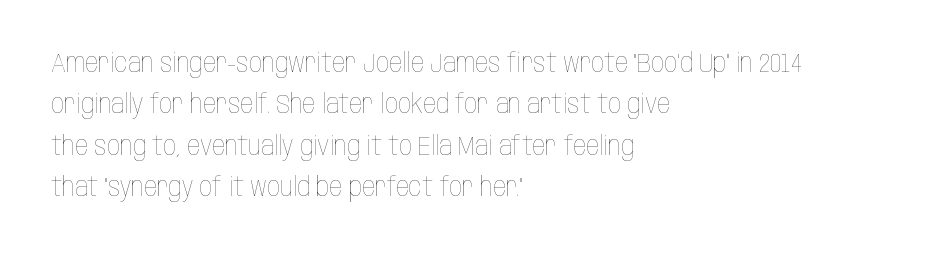
The image shows 26 px text type, upright; set left-aligned, normal line spacing (1.59x), normal letter spacing, not underlined.
